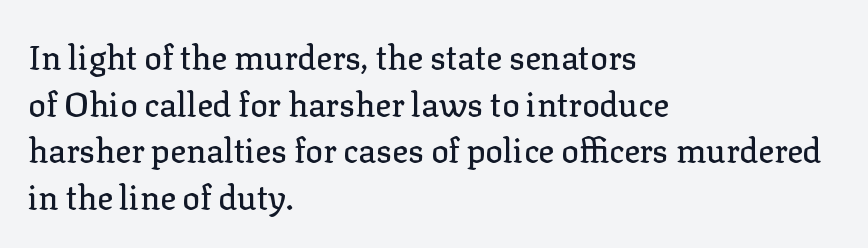
These lines sit exactly where default settings would place them. Serif or sans? Serif — the stroke terminals have little feet. Caption: multi-line text, flush left, ragged right. Italic: no, the glyphs are upright roman. The letters advance in unequal steps, a hallmark of proportional type.
